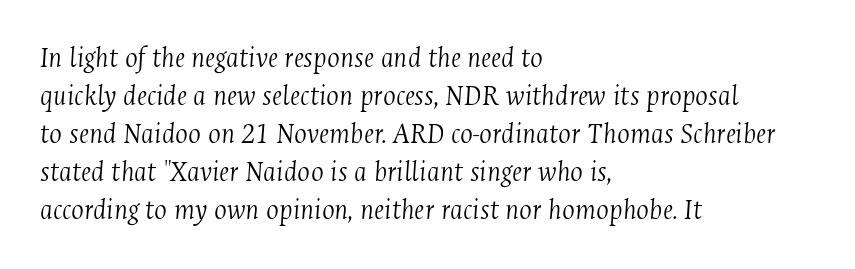
The image shows 30 px light, condensed serif type, italic (leaning right); set left-aligned, normal line spacing (1.27x), normal letter spacing, not underlined; medium stroke contrast and a medium x-height.
